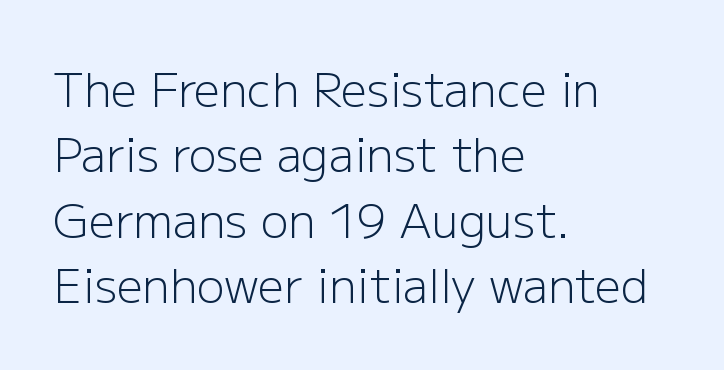
Q: Is the text bold? A: No.
Q: Is the text italic (slanted)? A: No, it is upright.
Q: Is the typeface a serif or a sans-serif typeface? A: Sans-serif.
Q: Is the text underlined? A: No.
Q: How is the paragraph aligned? A: Left-aligned.
Q: Is the spacing between letters normal or unusually wide? A: Normal.
Q: Is the spacing between lines tight, normal or loose? A: Normal.
Q: Width (condensed, normal, or wide)? A: Normal.
Q: Stroke contrast? A: Low.
Q: x-height? A: Medium.
Q: Monospaced? A: No.
